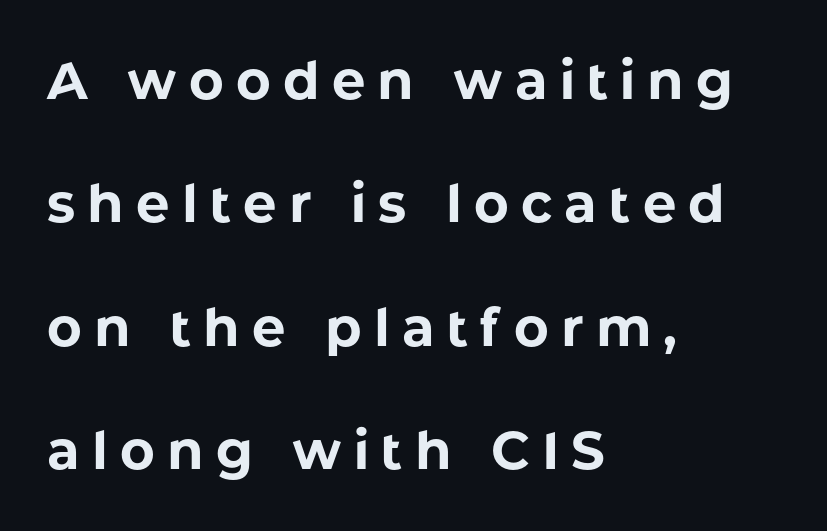
{"serif": "no", "italic": "no", "bold": "yes", "weight": "bold", "width": "normal", "stroke_contrast": "low", "x_height": "medium", "monospaced": "no", "underline": "no", "align": "left", "line_spacing": "loose", "line_spacing_ratio": 2.33, "letter_spacing": "wide", "letter_spacing_em": 0.23, "glyph_px": 53}
